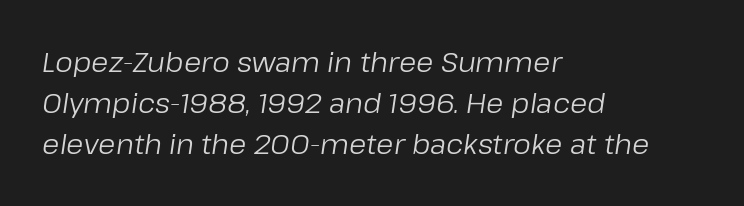
{"italic": "yes", "lean": "right", "slant_degrees": 8, "bold": "no", "weight": "regular", "width": "normal", "stroke_contrast": "low", "x_height": "medium", "monospaced": "no", "underline": "no", "align": "left", "line_spacing": "normal", "line_spacing_ratio": 1.47, "letter_spacing": "normal", "letter_spacing_em": 0.0, "glyph_px": 28}
